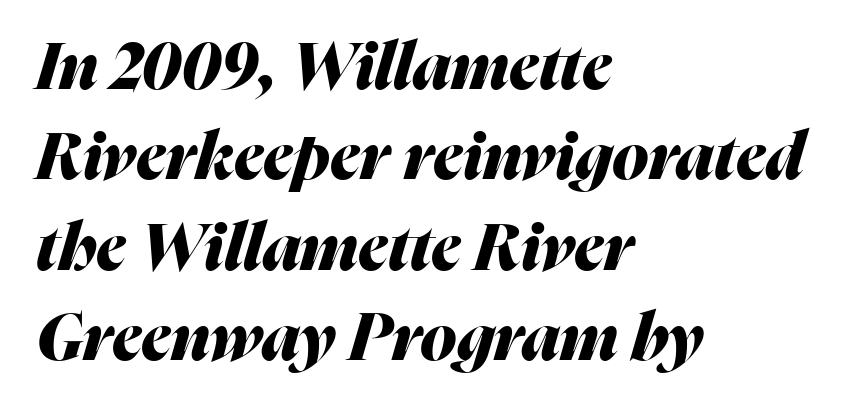
{"italic": "yes", "lean": "right", "slant_degrees": 16, "bold": "yes", "weight": "heavy", "width": "normal", "stroke_contrast": "medium", "x_height": "medium", "monospaced": "no", "underline": "no", "align": "left", "line_spacing": "normal", "line_spacing_ratio": 1.37, "letter_spacing": "normal", "letter_spacing_em": 0.0, "glyph_px": 66}
